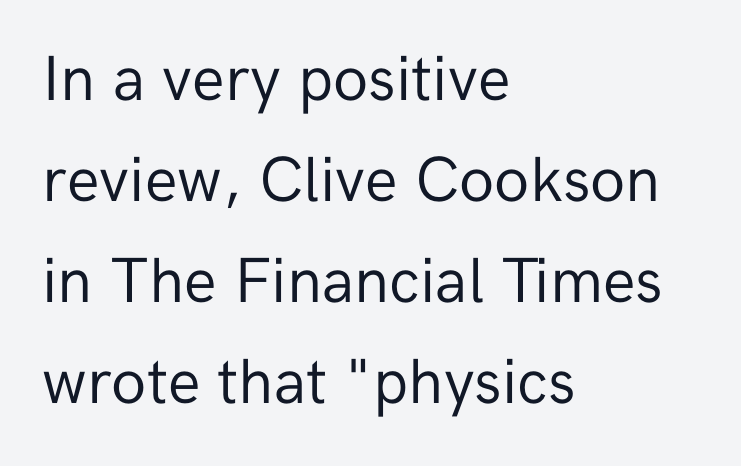
The image shows 64 px regular-weight sans-serif type, upright; set left-aligned, normal line spacing (1.58x), normal letter spacing, not underlined; low stroke contrast and a medium x-height.
